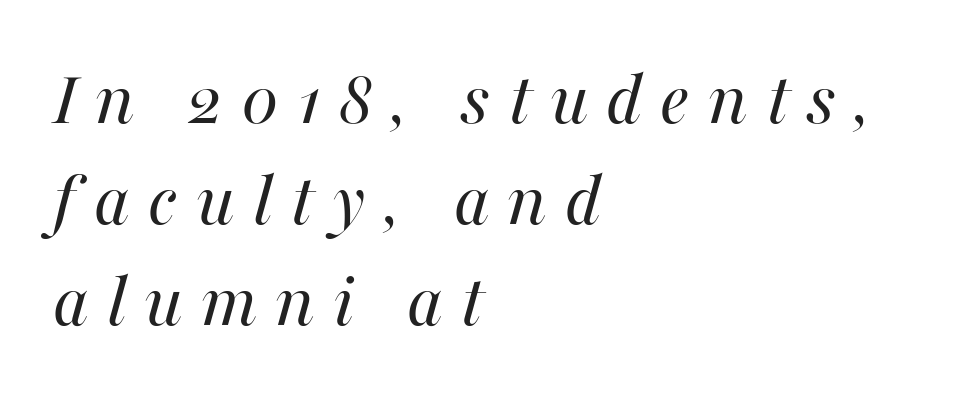
The image shows 79 px regular-weight type, italic (leaning right); set left-aligned, normal line spacing (1.28x), unusually wide letter spacing (+0.23 em), not underlined; medium stroke contrast and a medium x-height.
